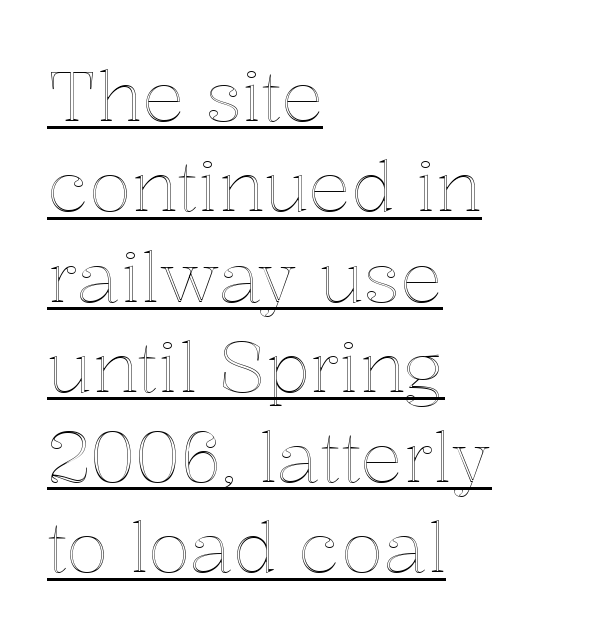
Q: Is the text italic (slanted)? A: No, it is upright.
Q: Is the text underlined? A: Yes.
Q: How is the paragraph aligned? A: Left-aligned.
Q: Is the spacing between letters normal or unusually wide? A: Normal.
Q: Is the spacing between lines tight, normal or loose? A: Normal.
Q: Width (condensed, normal, or wide)? A: Normal.
Q: x-height? A: Medium.
Q: Monospaced? A: No.
